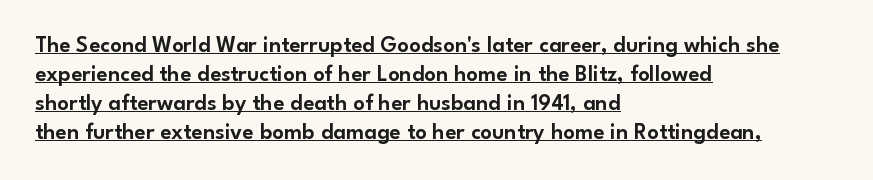
{"italic": "no", "underline": "yes", "align": "left", "line_spacing": "normal", "line_spacing_ratio": 1.26, "letter_spacing": "normal", "letter_spacing_em": 0.0, "glyph_px": 23}
